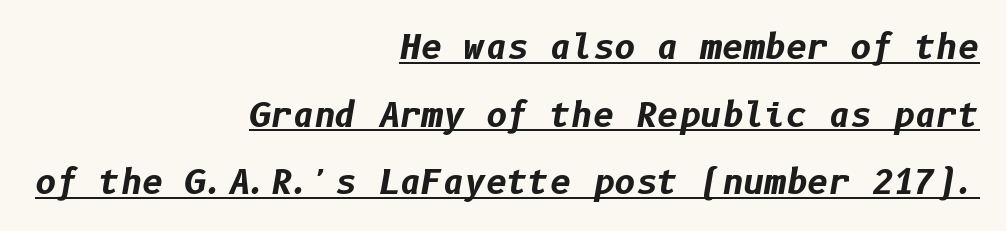
{"italic": "yes", "lean": "right", "slant_degrees": 10, "bold": "yes", "weight": "bold", "width": "normal", "stroke_contrast": "low", "x_height": "medium", "underline": "yes", "align": "right", "line_spacing": "loose", "line_spacing_ratio": 2.05, "letter_spacing": "normal", "letter_spacing_em": 0.0, "glyph_px": 33}
